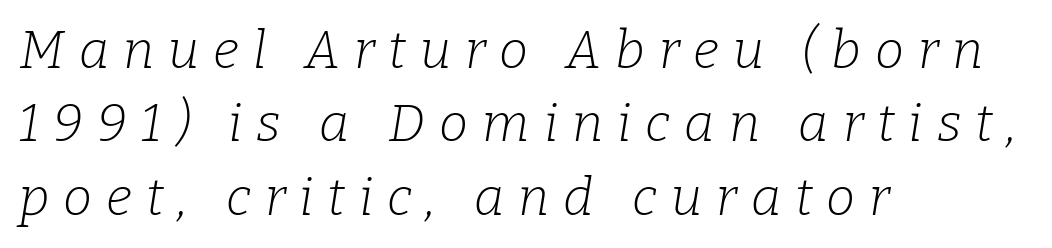
Is there much room between lines? A standard amount, neither cramped nor airy. Letter spacing: wide. Each letter's strokes conclude with small projecting serifs. In CSS terms this would be text-align: left. Characters are canted at an angle relative to the baseline's perpendicular.
